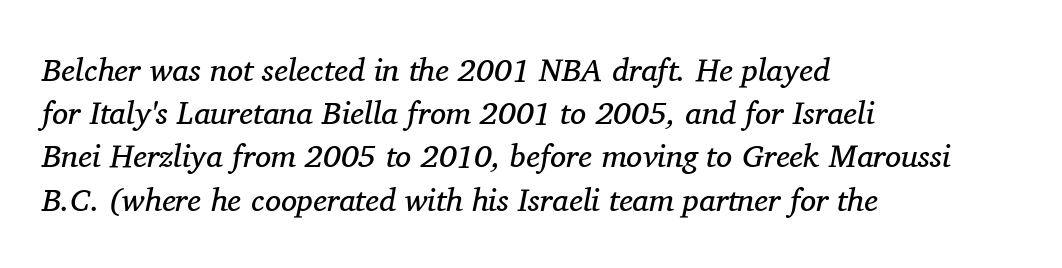
The image shows 32 px regular-weight serif type, italic (leaning right); set left-aligned, normal line spacing (1.35x), normal letter spacing, not underlined; medium stroke contrast and a medium x-height.
